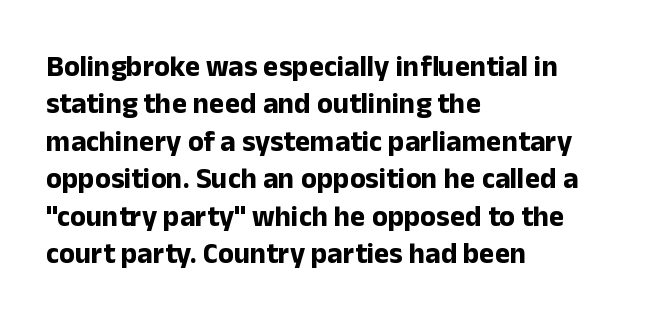
Q: Is the text bold? A: Yes.
Q: Is the text italic (slanted)? A: No, it is upright.
Q: Is the typeface a serif or a sans-serif typeface? A: Sans-serif.
Q: Is the text underlined? A: No.
Q: How is the paragraph aligned? A: Left-aligned.
Q: Is the spacing between letters normal or unusually wide? A: Normal.
Q: Is the spacing between lines tight, normal or loose? A: Normal.
Q: Width (condensed, normal, or wide)? A: Normal.
Q: Stroke contrast? A: Low.
Q: x-height? A: Medium.
Q: Monospaced? A: No.
